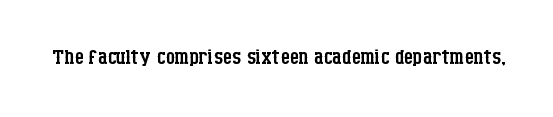
The image shows 29 px regular-weight, condensed serif type, upright; set normal letter spacing, not underlined; low stroke contrast and a large x-height.
